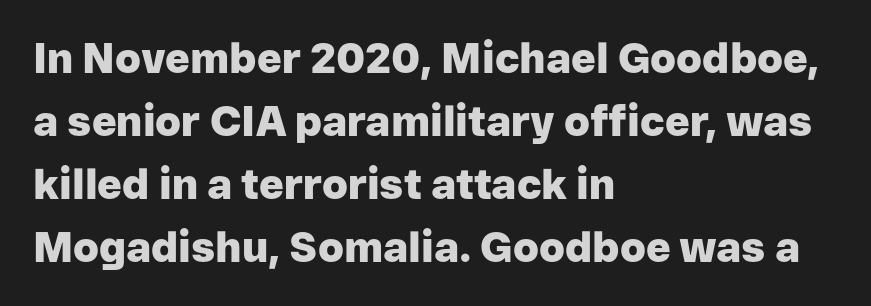
The image shows 42 px heavy sans-serif type, upright; set left-aligned, normal line spacing (1.5x), normal letter spacing, not underlined; low stroke contrast and a medium x-height.
